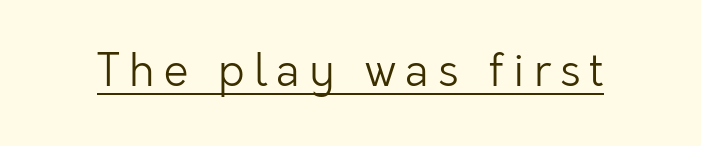
Q: Is the text bold? A: No.
Q: Is the text italic (slanted)? A: No, it is upright.
Q: Is the typeface a serif or a sans-serif typeface? A: Sans-serif.
Q: Is the text underlined? A: Yes.
Q: Is the spacing between letters normal or unusually wide? A: Unusually wide.
Q: Width (condensed, normal, or wide)? A: Normal.
Q: Stroke contrast? A: Low.
Q: x-height? A: Medium.
Q: Monospaced? A: No.
